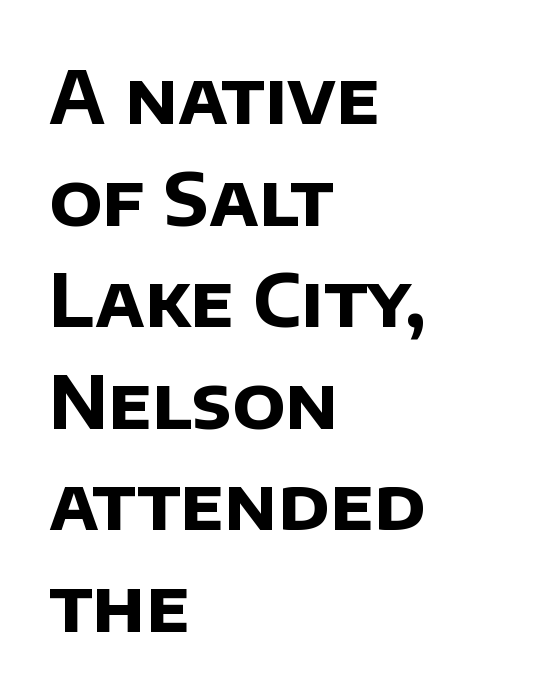
{"serif": "no", "bold": "yes", "weight": "bold", "width": "normal", "stroke_contrast": "low", "x_height": "large", "monospaced": "no", "underline": "no", "align": "left", "line_spacing": "normal", "line_spacing_ratio": 1.41, "letter_spacing": "normal", "letter_spacing_em": 0.0, "glyph_px": 72}
